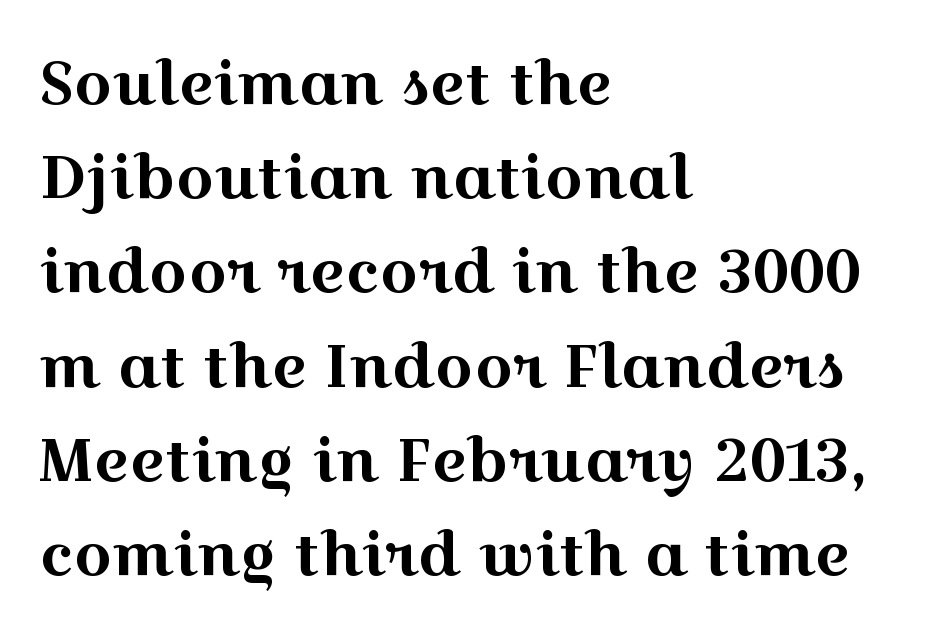
Q: Is the text italic (slanted)? A: No, it is upright.
Q: Is the typeface a serif or a sans-serif typeface? A: Serif.
Q: Is the text underlined? A: No.
Q: How is the paragraph aligned? A: Left-aligned.
Q: Is the spacing between letters normal or unusually wide? A: Normal.
Q: Is the spacing between lines tight, normal or loose? A: Normal.
Q: Width (condensed, normal, or wide)? A: Wide.
Q: x-height? A: Medium.
Q: Monospaced? A: No.
